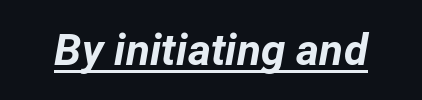
The lettering is marked with a stroke running underneath it. In terms of weight, the rendering is a true, heavy bold. The type is set solid horizontally, with unmodified tracking. Does the lettering tilt? It does — this is italic. This sample has the flowing, uneven cadence of proportional lettering.
